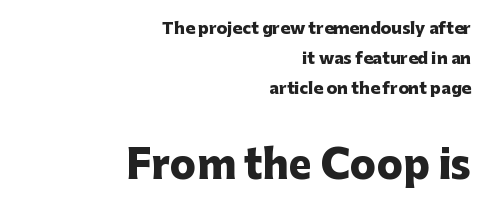
The image shows 39 px heavy sans-serif type, upright; set right-aligned, line spacing 1.86x, normal letter spacing, not underlined; the second (bottom) block is 2.44x larger; low stroke contrast and a medium x-height.
